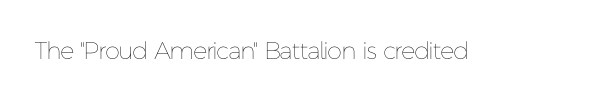
{"italic": "no", "bold": "no", "underline": "no", "letter_spacing": "normal", "letter_spacing_em": 0.0, "glyph_px": 24}
